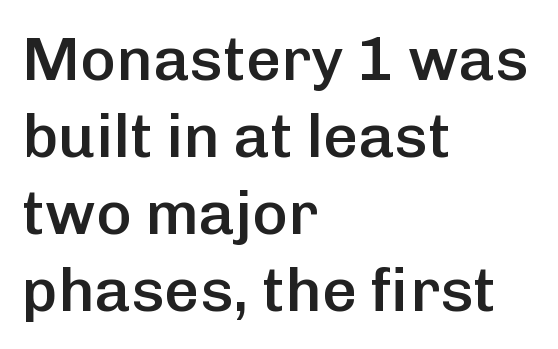
{"serif": "no", "italic": "no", "bold": "semi", "weight": "semibold", "width": "normal", "stroke_contrast": "low", "x_height": "medium", "monospaced": "no", "underline": "no", "align": "left", "line_spacing": "normal", "line_spacing_ratio": 1.26, "letter_spacing": "normal", "letter_spacing_em": 0.0, "glyph_px": 61}
